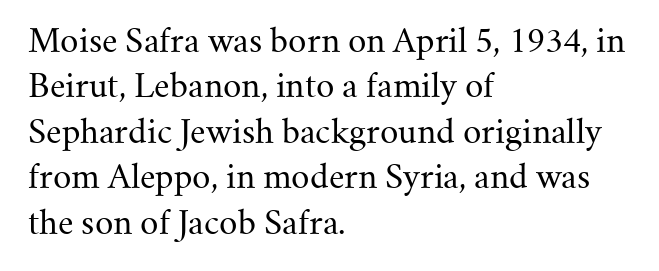
{"serif": "yes", "italic": "no", "bold": "no", "weight": "regular", "width": "normal", "stroke_contrast": "medium", "x_height": "small", "monospaced": "no", "underline": "no", "align": "left", "line_spacing": "normal", "line_spacing_ratio": 1.42, "letter_spacing": "normal", "letter_spacing_em": 0.0, "glyph_px": 32}
